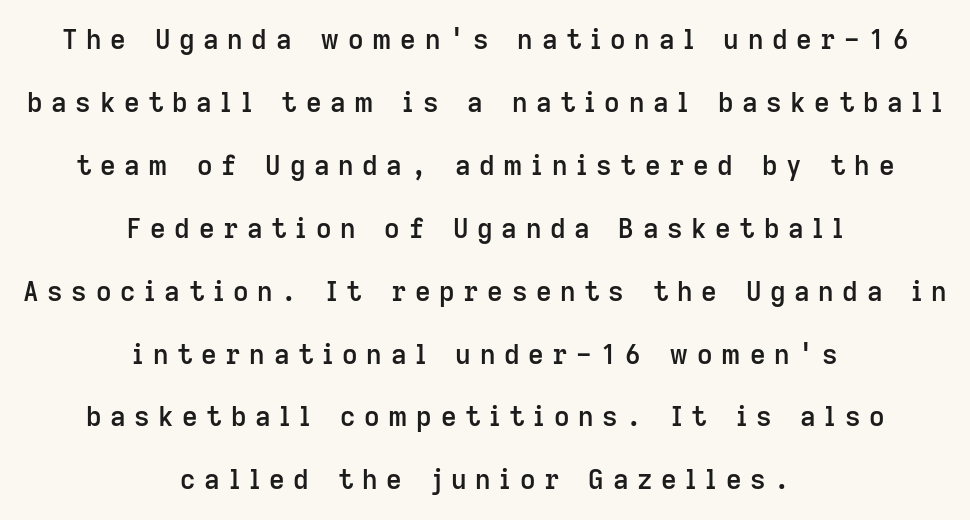
{"italic": "no", "bold": "semi", "underline": "no", "align": "center", "line_spacing": "loose", "line_spacing_ratio": 2.33, "letter_spacing": "wide", "letter_spacing_em": 0.32, "glyph_px": 27}
